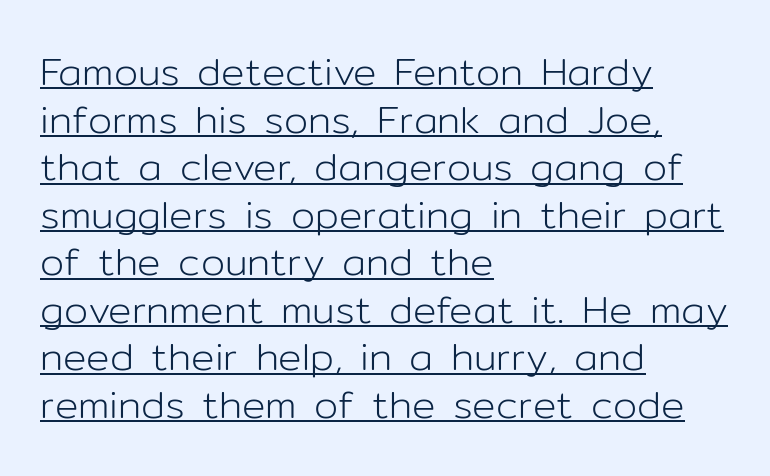
Stroke terminals: plain, sans-serif. Is this a fixed-width face? No — the glyphs have proportional, varying widths. Is there an underline? Yes — a line sits under the letters. Here the glyphs are tracked normally, forming tight word shapes. The passage is arranged the way most books set body copy — flush left. Quick note: not italic, upright.
